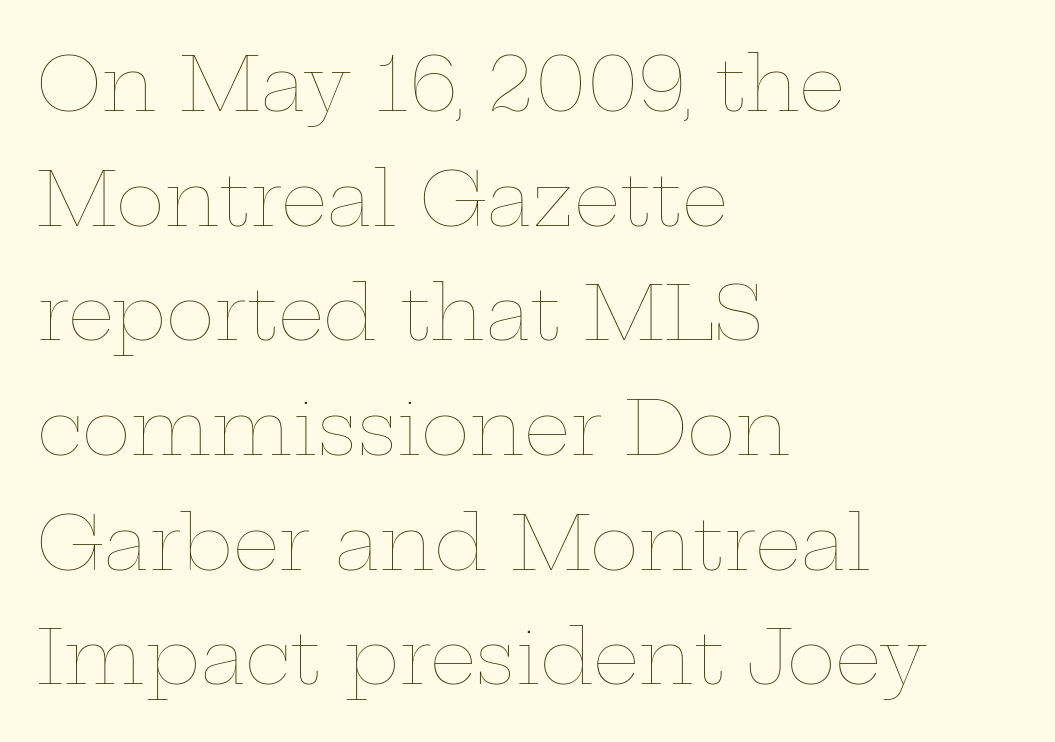
The image shows 74 px thin, wide type, upright; set left-aligned, normal line spacing (1.55x), normal letter spacing, not underlined; low stroke contrast and a medium x-height.
